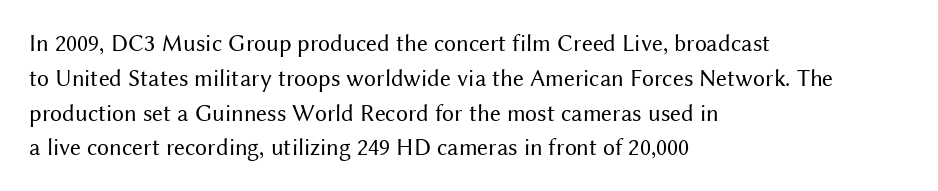
{"italic": "no", "bold": "no", "underline": "no", "align": "left", "line_spacing": "normal", "line_spacing_ratio": 1.45, "letter_spacing": "normal", "letter_spacing_em": 0.0, "glyph_px": 24}
